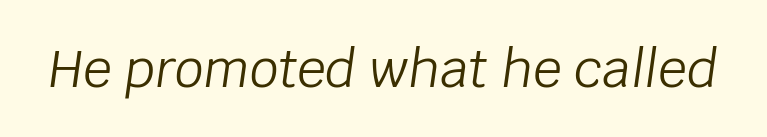
Here the glyphs are tracked normally, forming tight word shapes. Descenders are the only things crossing below the line. No extra ink here — the face is not bold. This sample has the flowing, uneven cadence of proportional lettering. Looking at the ascenders, they clearly lean.
